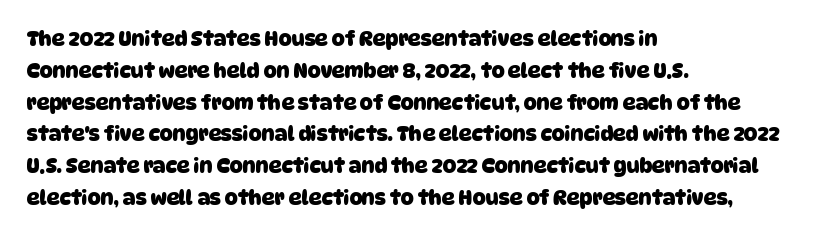
Q: Is the text bold? A: Yes.
Q: Is the text underlined? A: No.
Q: How is the paragraph aligned? A: Left-aligned.
Q: Is the spacing between letters normal or unusually wide? A: Normal.
Q: Is the spacing between lines tight, normal or loose? A: Normal.
